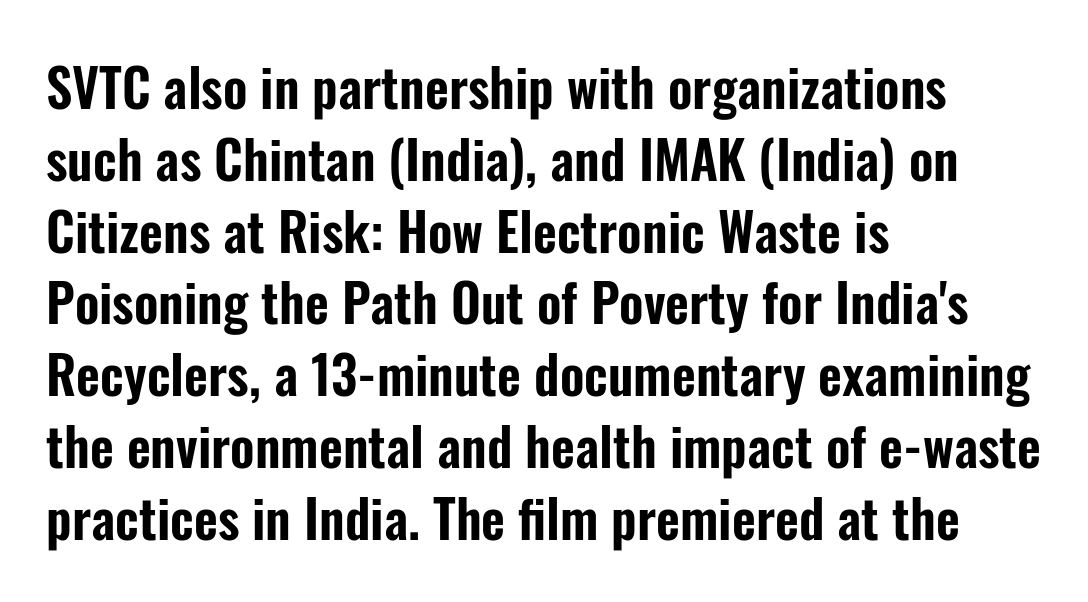
The image shows 52 px condensed sans-serif type, upright; set left-aligned, normal line spacing (1.38x), normal letter spacing, not underlined; low stroke contrast and a medium x-height.
